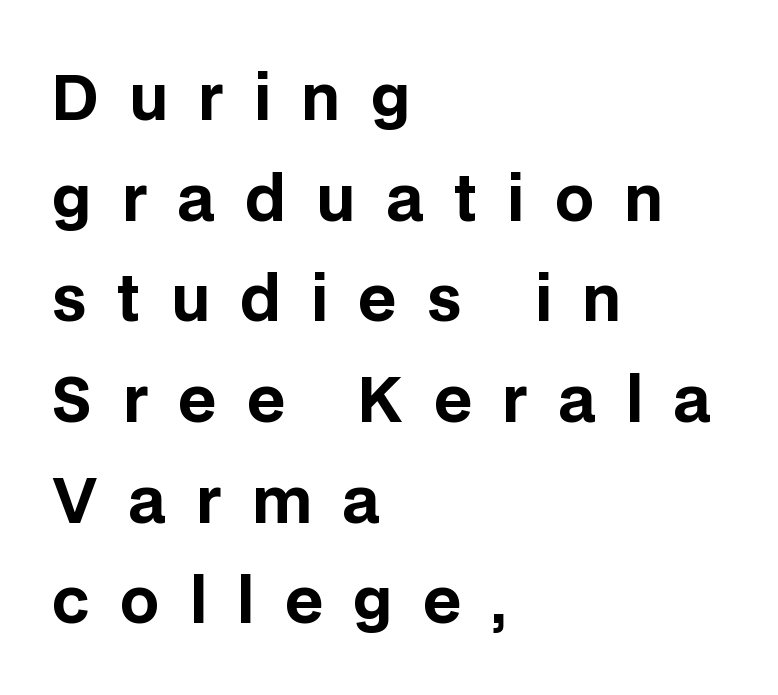
Q: Is the text bold? A: Yes.
Q: Is the text italic (slanted)? A: No, it is upright.
Q: Is the typeface a serif or a sans-serif typeface? A: Sans-serif.
Q: Is the text underlined? A: No.
Q: How is the paragraph aligned? A: Left-aligned.
Q: Is the spacing between letters normal or unusually wide? A: Unusually wide.
Q: Is the spacing between lines tight, normal or loose? A: Normal.
Q: Width (condensed, normal, or wide)? A: Normal.
Q: Stroke contrast? A: Low.
Q: x-height? A: Large.
Q: Monospaced? A: No.
